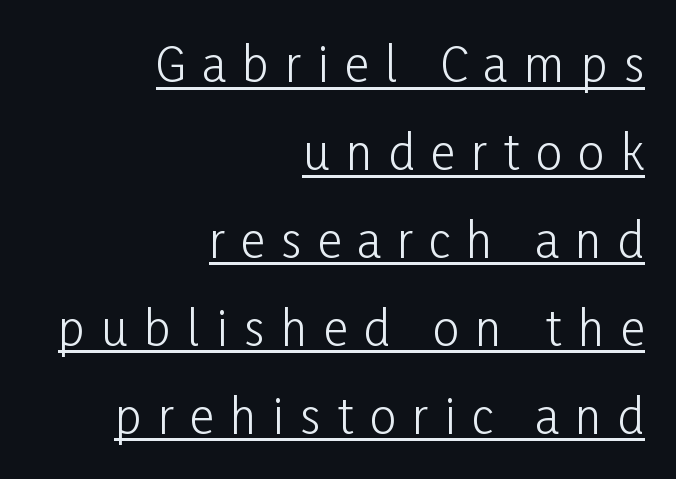
The rendered words wear a rule along their underside. Unbolded letterforms with no extra heft. The letters advance in unequal steps, a hallmark of proportional type. Loose tracking; the words dissolve into strings of separated letters.
